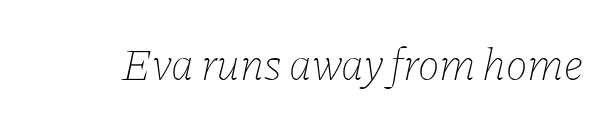
{"italic": "yes", "lean": "right", "slant_degrees": 11, "bold": "no", "weight": "thin", "width": "normal", "stroke_contrast": "low", "x_height": "medium", "monospaced": "no", "underline": "no", "letter_spacing": "normal", "letter_spacing_em": 0.0, "glyph_px": 46}
